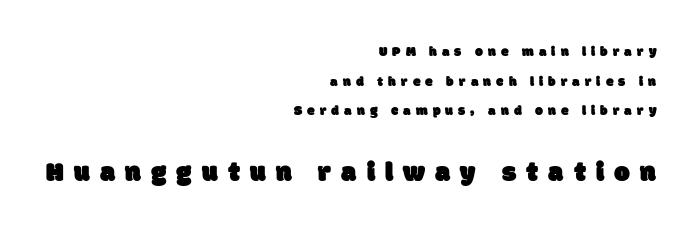
The image shows 28 px sans-serif type; set right-aligned, loose line spacing (2.11x), unusually wide letter spacing (+0.36 em), not underlined; the second (bottom) block is 2.0x larger; low stroke contrast and a large x-height.
